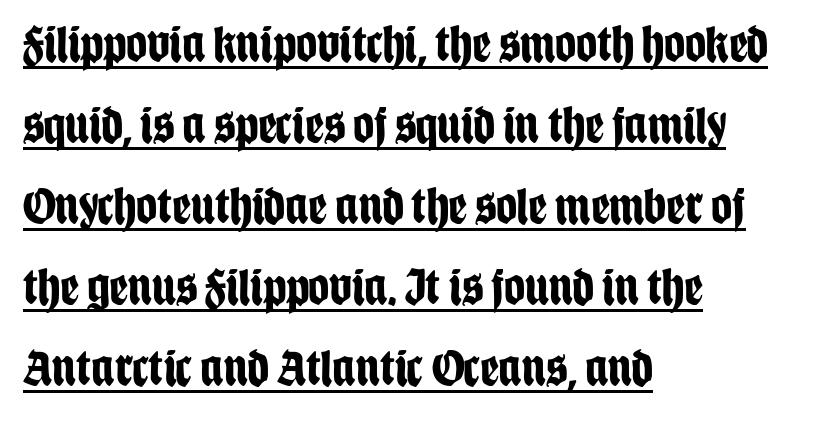
{"serif": "no", "italic": "no", "bold": "yes", "weight": "bold", "width": "condensed", "stroke_contrast": "low", "x_height": "large", "monospaced": "no", "underline": "yes", "align": "left", "line_spacing": "normal", "line_spacing_ratio": 1.56, "letter_spacing": "normal", "letter_spacing_em": 0.0, "glyph_px": 52}
